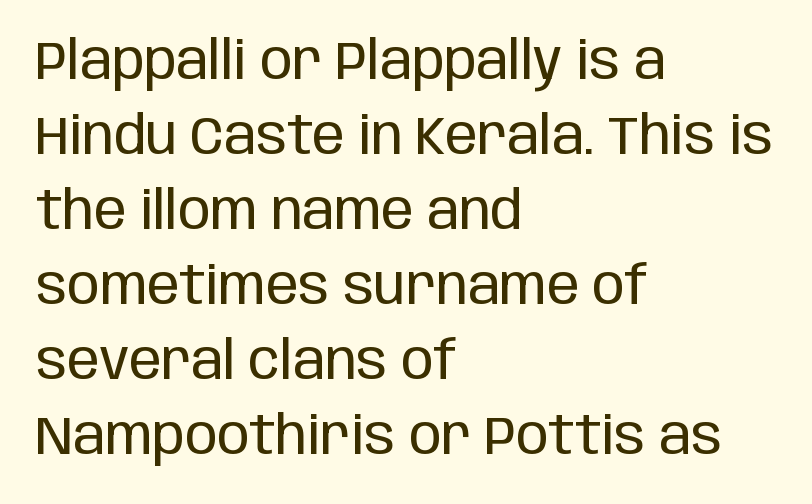
Q: Is the text bold? A: No.
Q: Is the text italic (slanted)? A: No, it is upright.
Q: Is the typeface a serif or a sans-serif typeface? A: Sans-serif.
Q: Is the text underlined? A: No.
Q: How is the paragraph aligned? A: Left-aligned.
Q: Is the spacing between letters normal or unusually wide? A: Normal.
Q: Is the spacing between lines tight, normal or loose? A: Normal.
Q: Width (condensed, normal, or wide)? A: Condensed.
Q: Stroke contrast? A: Low.
Q: x-height? A: Large.
Q: Monospaced? A: No.
